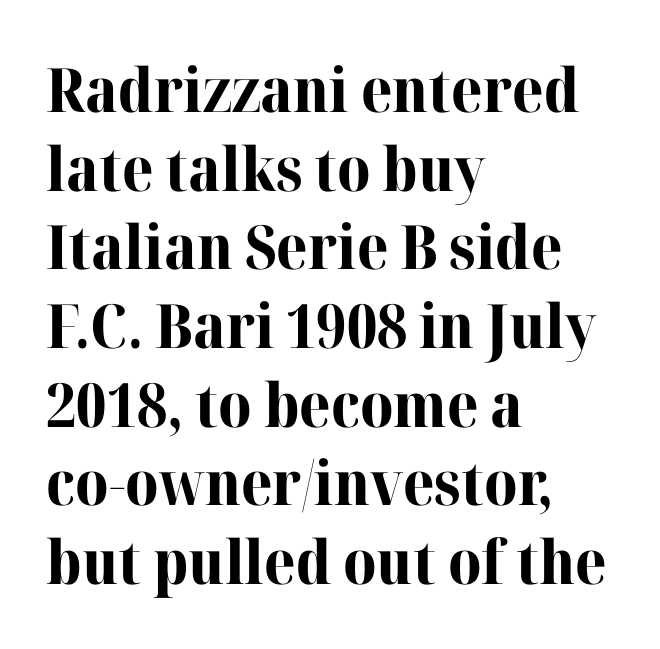
Q: Is the text bold? A: Yes.
Q: Is the text italic (slanted)? A: No, it is upright.
Q: Is the typeface a serif or a sans-serif typeface? A: Serif.
Q: Is the text underlined? A: No.
Q: How is the paragraph aligned? A: Left-aligned.
Q: Is the spacing between letters normal or unusually wide? A: Normal.
Q: Is the spacing between lines tight, normal or loose? A: Normal.
Q: Width (condensed, normal, or wide)? A: Normal.
Q: Stroke contrast? A: High.
Q: x-height? A: Medium.
Q: Monospaced? A: No.
